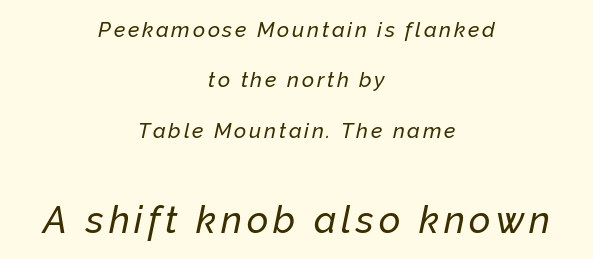
The image shows 37 px text type, italic (leaning right); set centered, loose line spacing (2.4x), not underlined; the second (bottom) block is 1.76x larger; low stroke contrast and a medium x-height.
